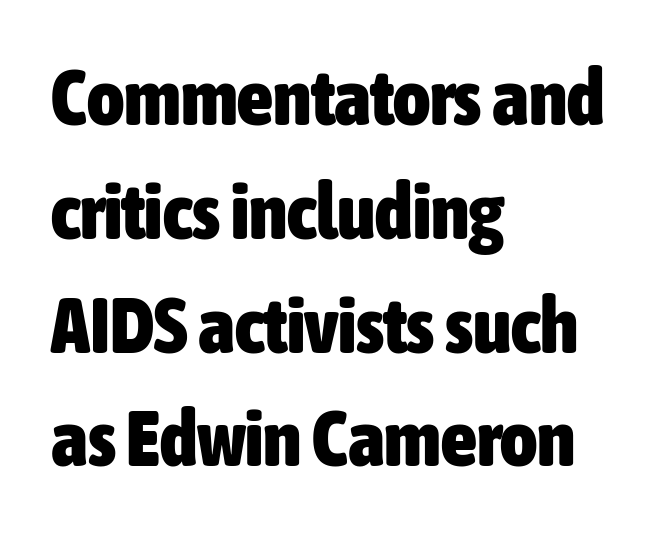
{"serif": "no", "italic": "no", "bold": "yes", "weight": "heavy", "width": "condensed", "stroke_contrast": "low", "x_height": "medium", "monospaced": "no", "underline": "no", "align": "left", "line_spacing": "normal", "line_spacing_ratio": 1.44, "letter_spacing": "normal", "letter_spacing_em": 0.0, "glyph_px": 79}
